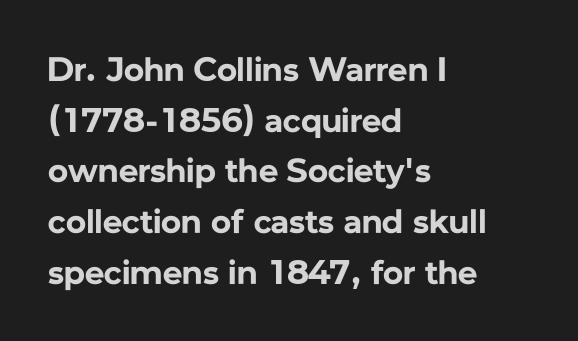
The image shows 34 px bold sans-serif type, upright; set left-aligned, normal line spacing (1.49x), normal letter spacing, not underlined; low stroke contrast and a medium x-height.
